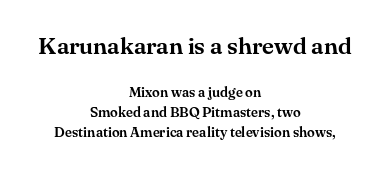
Q: Is the text italic (slanted)? A: No, it is upright.
Q: Is the text underlined? A: No.
Q: How is the paragraph aligned? A: Centered.
Q: Is the spacing between letters normal or unusually wide? A: Normal.
Q: Is the spacing between lines tight, normal or loose? A: Normal.
Q: Which block of text is set in a larger size, the first (top) or the second (bottom)? A: The first (top) one.
